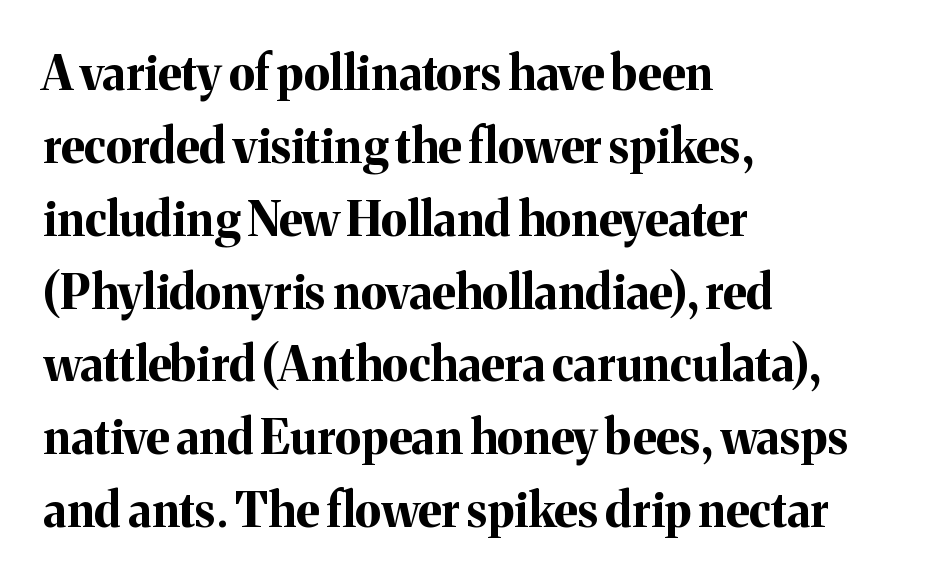
The image shows 47 px bold serif type, upright; set left-aligned, normal line spacing (1.55x), normal letter spacing, not underlined; medium stroke contrast and a medium x-height.
